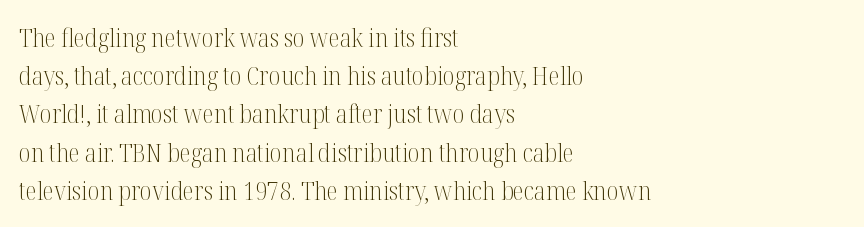
{"italic": "no", "bold": "no", "underline": "no", "align": "left", "line_spacing": "normal", "line_spacing_ratio": 1.47, "letter_spacing": "normal", "letter_spacing_em": 0.0, "glyph_px": 26}
